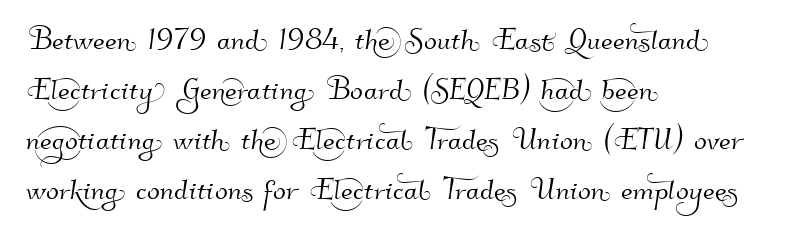
{"serif": "no", "width": "normal", "stroke_contrast": "high", "x_height": "small", "monospaced": "no", "underline": "no", "align": "left", "line_spacing": "normal", "line_spacing_ratio": 1.32, "letter_spacing": "normal", "letter_spacing_em": 0.0, "glyph_px": 38}
